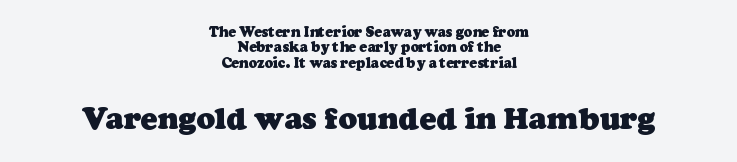
{"serif": "yes", "bold": "yes", "weight": "heavy", "width": "normal", "stroke_contrast": "low", "x_height": "medium", "monospaced": "no", "underline": "no", "align": "center", "line_spacing": "tight", "line_spacing_ratio": 1.1, "letter_spacing": "normal", "letter_spacing_em": 0.0, "larger_block": "second", "size_ratio": 2.21, "glyph_px": 31}
